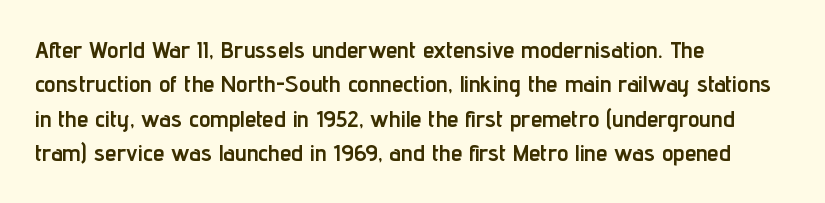
{"italic": "no", "bold": "yes", "underline": "no", "align": "left", "line_spacing": "normal", "line_spacing_ratio": 1.5, "letter_spacing": "normal", "letter_spacing_em": 0.0, "glyph_px": 23}
